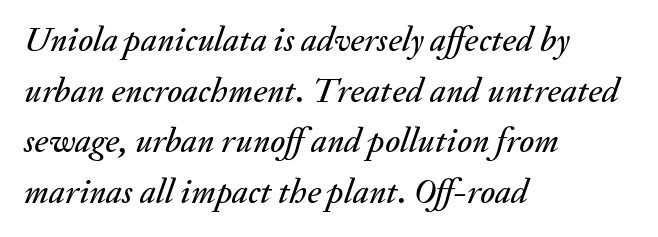
Slanted lettering throughout. The space directly below the letters is spotless. Quick note: interline space is typical. Casual observation: everything's shoved over to the left.
